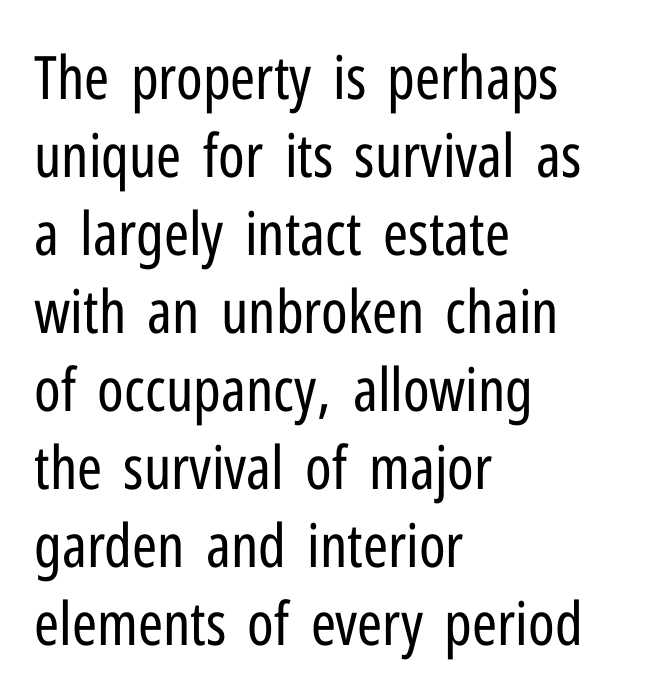
Q: Is the text bold? A: No.
Q: Is the text italic (slanted)? A: No, it is upright.
Q: Is the typeface a serif or a sans-serif typeface? A: Sans-serif.
Q: Is the text underlined? A: No.
Q: How is the paragraph aligned? A: Left-aligned.
Q: Is the spacing between letters normal or unusually wide? A: Normal.
Q: Is the spacing between lines tight, normal or loose? A: Normal.
Q: Width (condensed, normal, or wide)? A: Condensed.
Q: Stroke contrast? A: Low.
Q: x-height? A: Medium.
Q: Monospaced? A: No.
